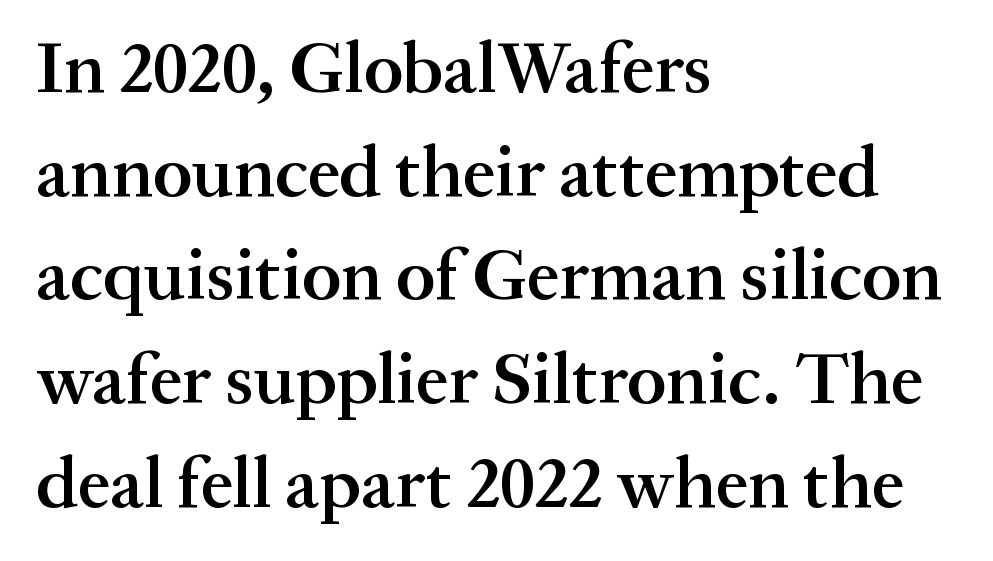
The image shows 73 px semibold serif type, upright; set left-aligned, normal line spacing (1.42x), normal letter spacing, not underlined; medium stroke contrast and a medium x-height.
